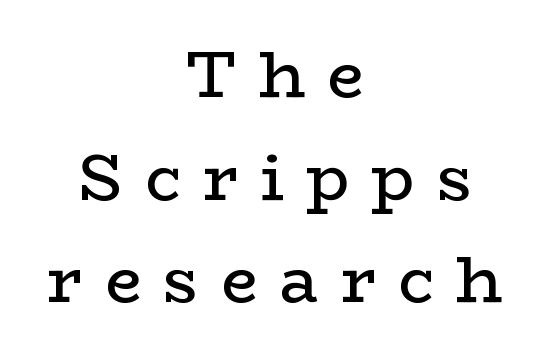
Letterform terminals end in serifs throughout the passage. Weight: in the light-to-regular range. There is plenty of visible air inserted between adjacent glyphs. The face used here is proportionally spaced, like ordinary book or web type. Unmarked baselines from the first word to the last. Which margin do the lines hug? Neither — every line sits in the middle.
